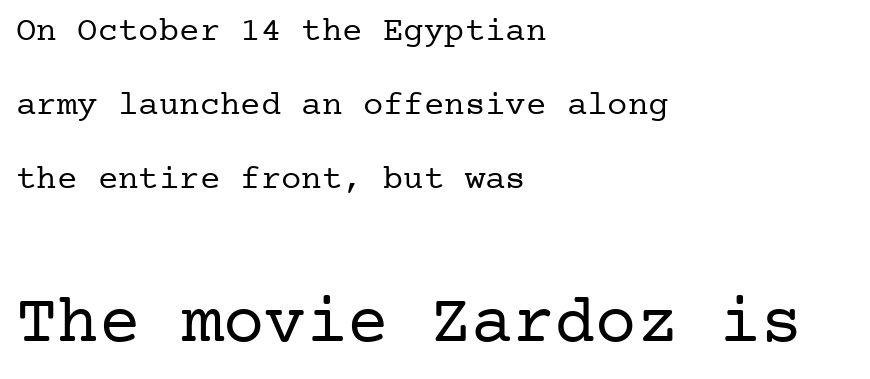
Designer's note — italics off, roman on. Old-style or modern, the face here clearly has serifs. Caption: standard tracking, unaltered. The ragged edge is on the right, which tells us the setting is flush left.
